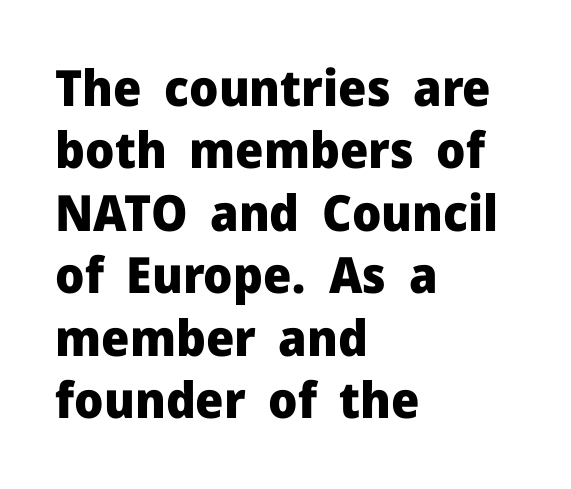
Clear beneath every line of the passage. Horizontal bands of white between lines are of average thickness. Stroke thickness is high; the sample reads as a true bold. There is no visible air inserted between adjacent glyphs. Look at the bottom of the vertical strokes: they stop flat, with no serifs. Rendered with straight, roman letterforms.
